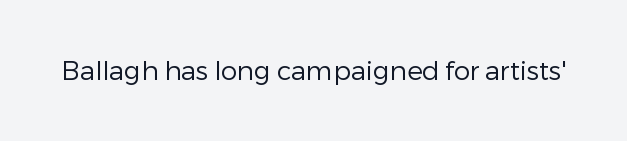
A roman cut, with each character standing at attention. Decoration check: the copy has no underline. The gaps between neighbouring characters are ordinary and unremarkable. Bold? No — there's no thickening of the strokes.
